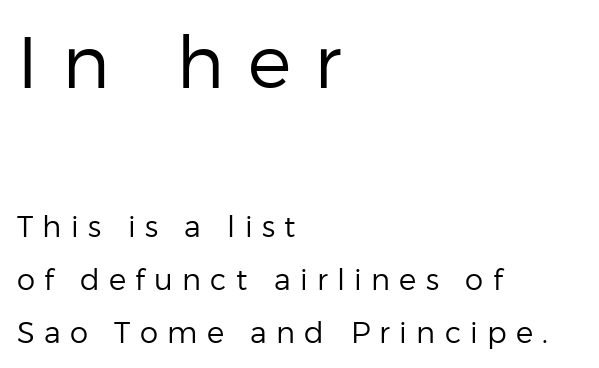
{"serif": "no", "italic": "no", "bold": "no", "weight": "regular", "width": "normal", "stroke_contrast": "low", "x_height": "medium", "monospaced": "no", "underline": "no", "align": "left", "line_spacing_ratio": 1.83, "letter_spacing": "wide", "letter_spacing_em": 0.32, "larger_block": "first", "size_ratio": 2.52, "glyph_px": 73}
